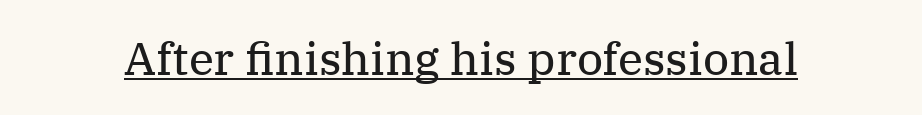
{"serif": "yes", "italic": "no", "bold": "no", "weight": "regular", "width": "normal", "stroke_contrast": "medium", "x_height": "medium", "monospaced": "no", "underline": "yes", "letter_spacing": "normal", "letter_spacing_em": 0.0, "glyph_px": 46}
